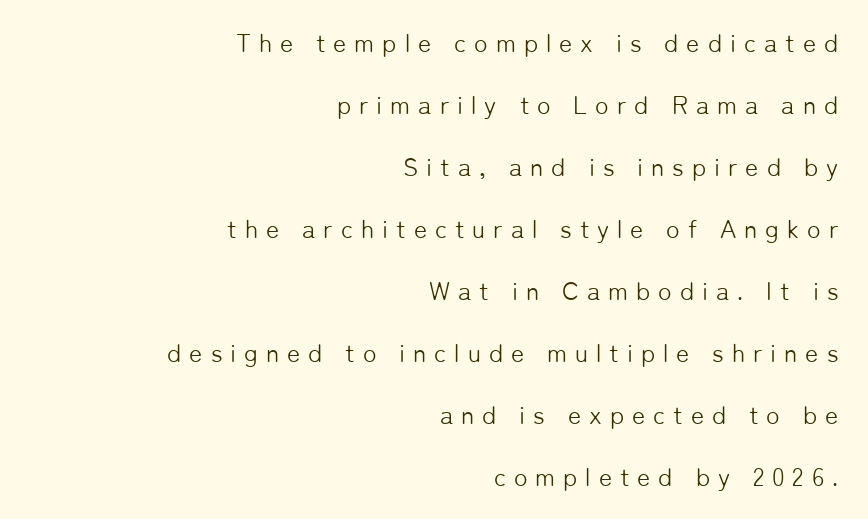
The space beneath each line is pristine and unruled. Unlike italic type, these characters show no tilt at all. Tracking here is generous; glyphs stand well apart from one another. The designer dialed line spacing up above the default.
